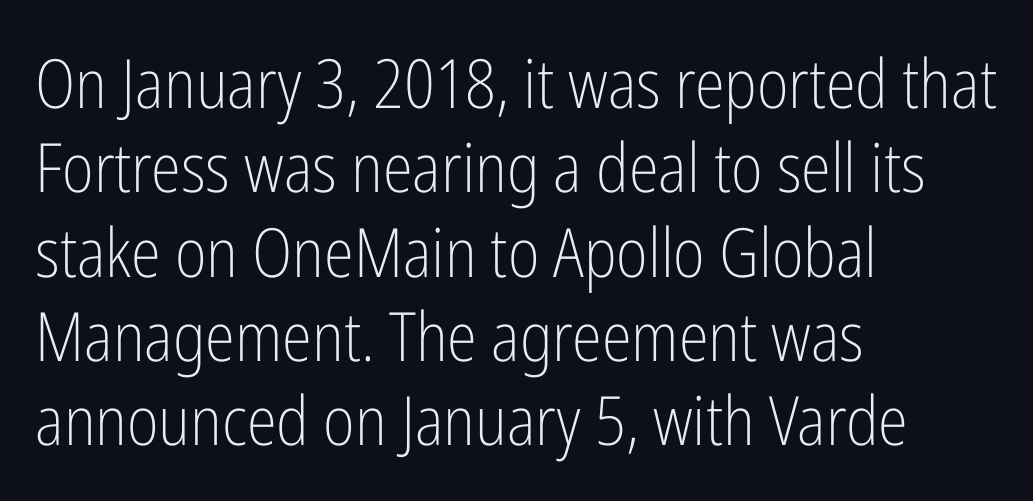
{"serif": "no", "italic": "no", "bold": "no", "weight": "light", "width": "condensed", "stroke_contrast": "low", "x_height": "medium", "monospaced": "no", "underline": "no", "align": "left", "line_spacing_ratio": 1.24, "letter_spacing": "normal", "letter_spacing_em": 0.0, "glyph_px": 68}
